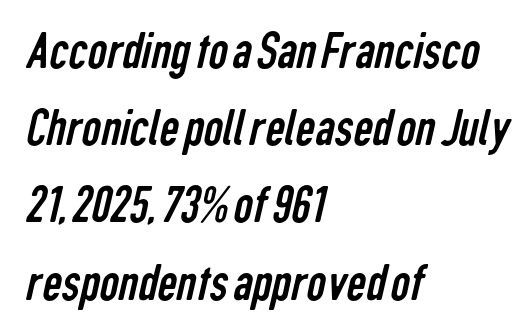
The image shows 54 px regular-weight, condensed sans-serif type; set left-aligned, normal line spacing (1.43x), normal letter spacing, not underlined; low stroke contrast and a medium x-height.
